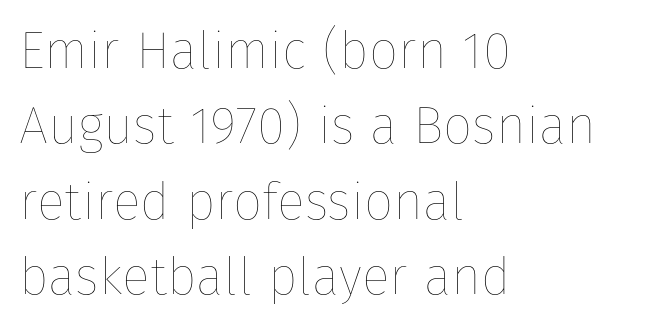
Q: Is the text bold? A: No.
Q: Is the text italic (slanted)? A: No, it is upright.
Q: Is the text underlined? A: No.
Q: How is the paragraph aligned? A: Left-aligned.
Q: Is the spacing between letters normal or unusually wide? A: Normal.
Q: Is the spacing between lines tight, normal or loose? A: Normal.
Q: Width (condensed, normal, or wide)? A: Normal.
Q: Stroke contrast? A: Low.
Q: x-height? A: Medium.
Q: Monospaced? A: No.
